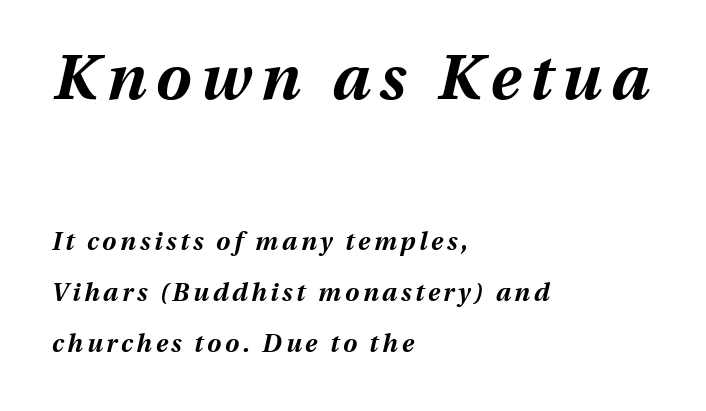
Q: Is the text bold? A: Yes.
Q: Is the text italic (slanted)? A: Yes, it leans right by about 13 degrees.
Q: Is the text underlined? A: No.
Q: How is the paragraph aligned? A: Left-aligned.
Q: Is the spacing between lines tight, normal or loose? A: Loose.
Q: Which block of text is set in a larger size, the first (top) or the second (bottom)? A: The first (top) one.
Q: Width (condensed, normal, or wide)? A: Normal.
Q: Stroke contrast? A: Medium.
Q: x-height? A: Medium.
Q: Monospaced? A: No.
